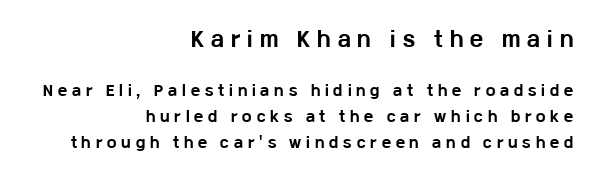
The image shows 20 px bold type, upright; set right-aligned, line spacing 1.88x, unusually wide letter spacing (+0.35 em), not underlined; the first (top) block is 1.43x larger.
